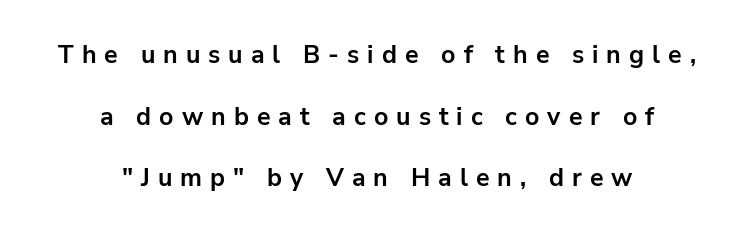
As a designer I'd log this as weight 700, bold. Students, observe: this is what heavily led, spacious text looks like. The paragraph shown floats in the horizontal middle. The area under the type is left untouched.
